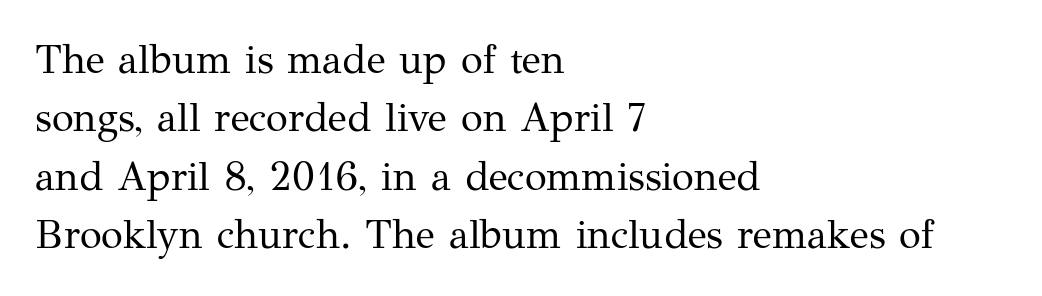
{"serif": "yes", "italic": "no", "bold": "no", "weight": "regular", "width": "normal", "stroke_contrast": "medium", "x_height": "medium", "monospaced": "no", "underline": "no", "align": "left", "line_spacing": "normal", "line_spacing_ratio": 1.46, "letter_spacing": "normal", "letter_spacing_em": 0.0, "glyph_px": 40}
